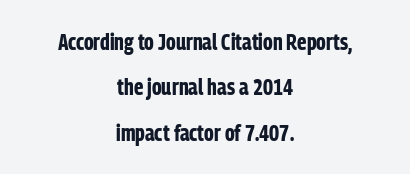
Q: Is the text bold? A: Yes.
Q: Is the text italic (slanted)? A: No, it is upright.
Q: Is the text underlined? A: No.
Q: How is the paragraph aligned? A: Centered.
Q: Is the spacing between letters normal or unusually wide? A: Normal.
Q: Is the spacing between lines tight, normal or loose? A: Loose.
